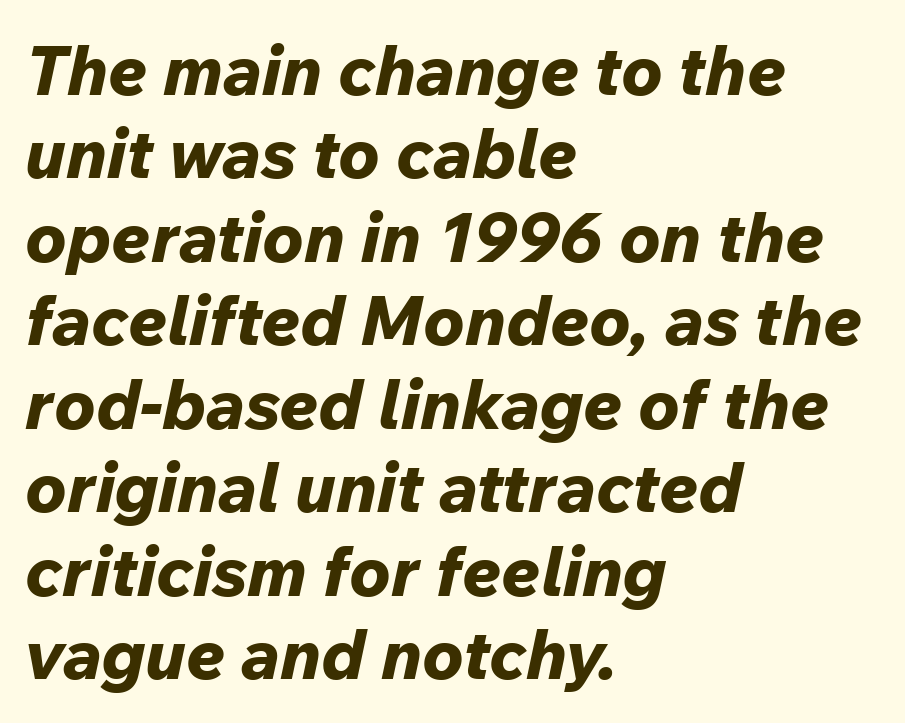
The image shows 69 px bold type, italic (leaning right); set left-aligned, line spacing 1.21x, normal letter spacing, not underlined; low stroke contrast and a medium x-height.
